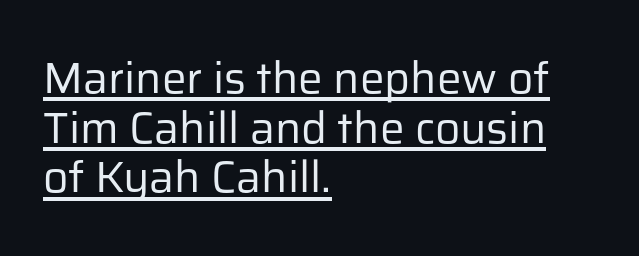
The rendering uses a small line-height, squeezing the rows. A roman cut, with each character standing at attention. The text was rendered using a sans face with plain stroke endings. Each stroke keeps to a modest, everyday thickness or less. The passage shown has conventional tracking throughout. These lines are rendered in a variable-pitch font.
